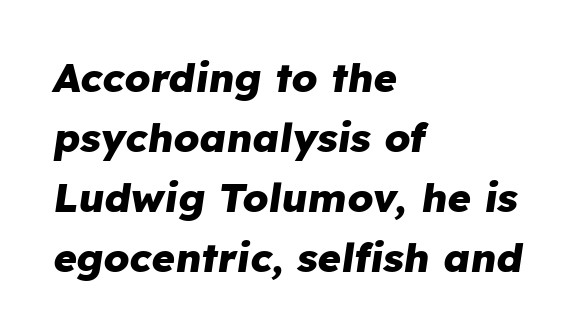
The image shows 40 px heavy type, italic (leaning right); set left-aligned, normal line spacing (1.5x), normal letter spacing, not underlined; low stroke contrast and a medium x-height.
